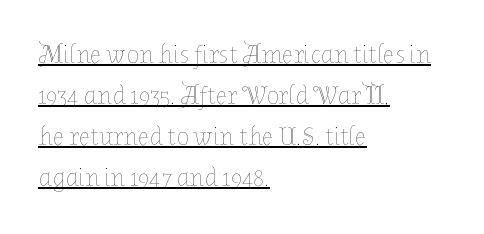
The lines sit at an ordinary, default distance from one another. In designer terms, the underline attribute is active on this setting. The type is set solid horizontally, with unmodified tracking. These lines were composed using upright roman letters. A classic flush-left, rag-right setting is used for this passage.
